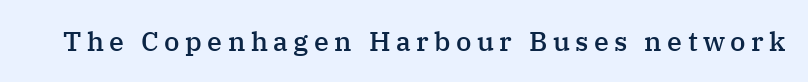
The image shows 27 px text type, upright; set unusually wide letter spacing (+0.2 em), not underlined.
